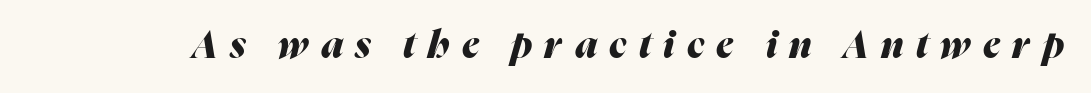
The image shows 38 px heavy type, italic (leaning right); set unusually wide letter spacing (+0.32 em), not underlined; medium stroke contrast and a medium x-height.
